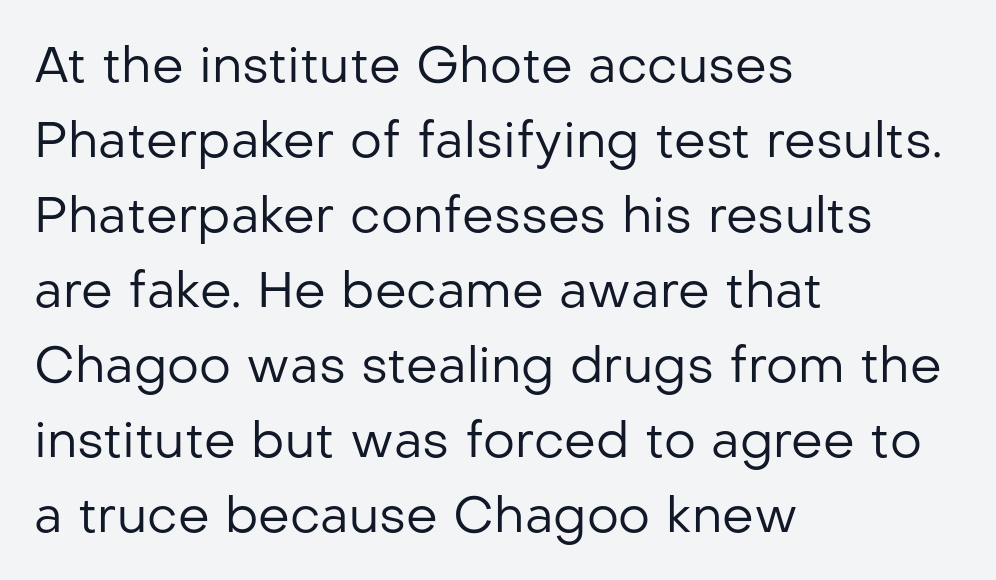
The typesetting does not lean heavy: it is not bold. Left-aligned paragraph, ragged on the right. A typesetter would label this face a sans. It's the straight-up-and-down kind of type. Lines of text with bare space underneath. A typesetter would call this leading conventional body-copy spacing.
